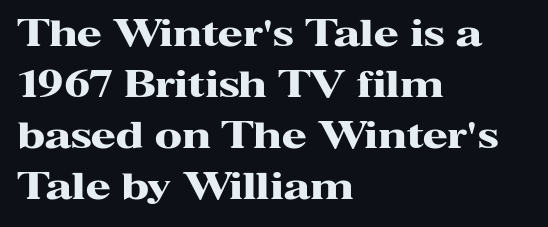
The image shows 36 px heavy, wide serif type, upright; set left-aligned, normal line spacing (1.42x), normal letter spacing, not underlined; high stroke contrast and a medium x-height.
